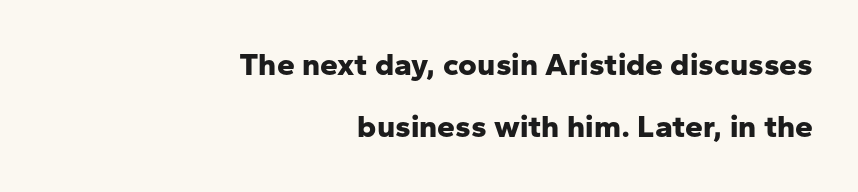
{"serif": "no", "italic": "no", "bold": "yes", "weight": "bold", "width": "normal", "stroke_contrast": "low", "x_height": "medium", "monospaced": "no", "underline": "no", "align": "right", "line_spacing": "loose", "line_spacing_ratio": 1.94, "letter_spacing": "normal", "letter_spacing_em": 0.0, "glyph_px": 32}
